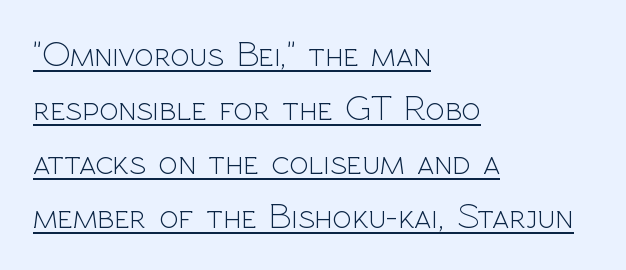
Q: Is the text bold? A: No.
Q: Is the text italic (slanted)? A: No, it is upright.
Q: Is the typeface a serif or a sans-serif typeface? A: Sans-serif.
Q: Is the text underlined? A: Yes.
Q: How is the paragraph aligned? A: Left-aligned.
Q: Is the spacing between letters normal or unusually wide? A: Normal.
Q: Is the spacing between lines tight, normal or loose? A: Normal.
Q: Width (condensed, normal, or wide)? A: Normal.
Q: x-height? A: Medium.
Q: Monospaced? A: No.
